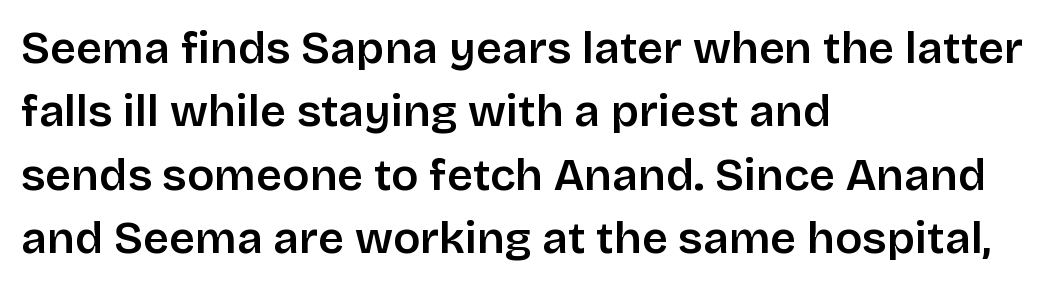
{"serif": "no", "italic": "no", "bold": "semi", "weight": "semibold", "width": "normal", "stroke_contrast": "low", "x_height": "large", "monospaced": "no", "underline": "no", "align": "left", "line_spacing": "normal", "line_spacing_ratio": 1.41, "letter_spacing": "normal", "letter_spacing_em": 0.0, "glyph_px": 45}
